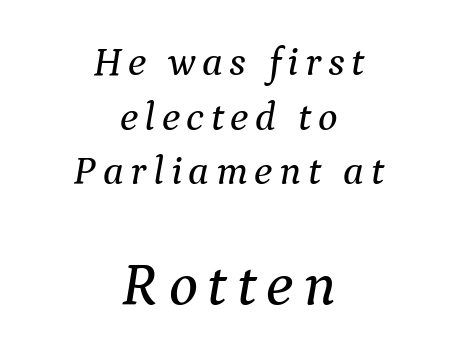
{"serif": "yes", "italic": "yes", "lean": "right", "slant_degrees": 9, "width": "normal", "stroke_contrast": "medium", "x_height": "medium", "monospaced": "no", "underline": "no", "align": "center", "line_spacing": "normal", "line_spacing_ratio": 1.33, "larger_block": "second", "size_ratio": 1.49, "glyph_px": 61}
